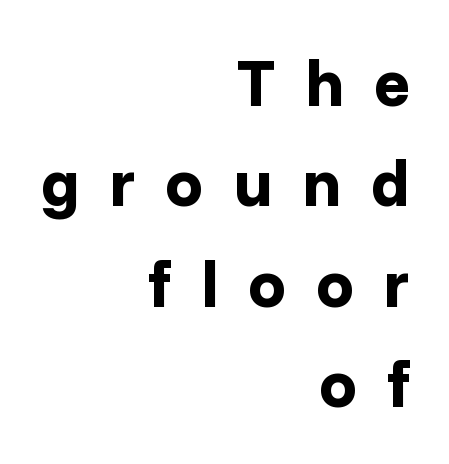
Q: Is the text bold? A: Yes.
Q: Is the text italic (slanted)? A: No, it is upright.
Q: Is the typeface a serif or a sans-serif typeface? A: Sans-serif.
Q: Is the text underlined? A: No.
Q: How is the paragraph aligned? A: Right-aligned.
Q: Is the spacing between letters normal or unusually wide? A: Unusually wide.
Q: Is the spacing between lines tight, normal or loose? A: Normal.
Q: Width (condensed, normal, or wide)? A: Normal.
Q: Stroke contrast? A: Low.
Q: x-height? A: Medium.
Q: Monospaced? A: No.
